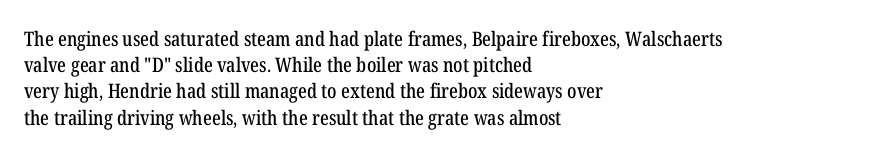
Rows of type keep a routine distance in the vertical direction. Designer's note — italics off, roman on. These lines stack with their left ends in a neat column. You could call the tracking neutral — neither tight nor loose. Each row of text sits above clean, open space.
